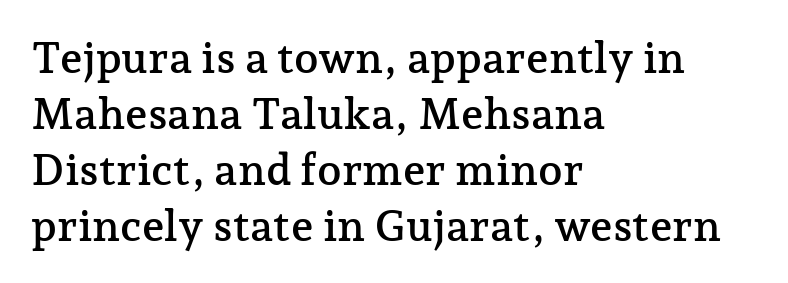
{"serif": "yes", "italic": "no", "width": "normal", "stroke_contrast": "low", "x_height": "medium", "monospaced": "no", "underline": "no", "align": "left", "line_spacing": "normal", "line_spacing_ratio": 1.27, "letter_spacing": "normal", "letter_spacing_em": 0.0, "glyph_px": 44}
